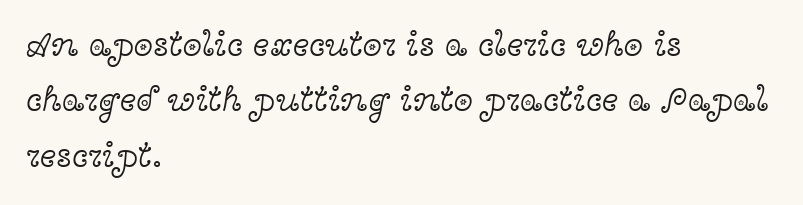
Q: Is the text bold? A: No.
Q: Is the text italic (slanted)? A: No, it is upright.
Q: Is the typeface a serif or a sans-serif typeface? A: Serif.
Q: Is the text underlined? A: No.
Q: How is the paragraph aligned? A: Left-aligned.
Q: Is the spacing between letters normal or unusually wide? A: Normal.
Q: Is the spacing between lines tight, normal or loose? A: Normal.
Q: Width (condensed, normal, or wide)? A: Wide.
Q: x-height? A: Medium.
Q: Monospaced? A: No.
